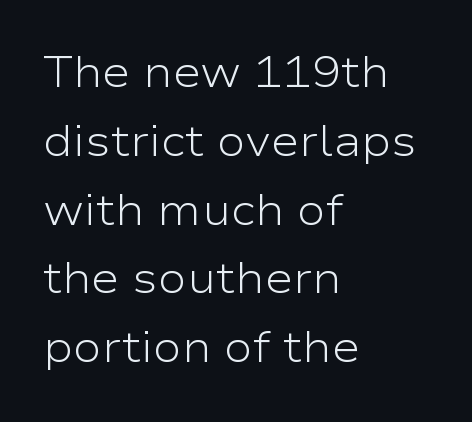
Heaviness? Minimal to ordinary, like unemphasized prose. Posture: upright roman. To sum up the face: it is a sans, with no serifs. Quick note: interline space is typical.
